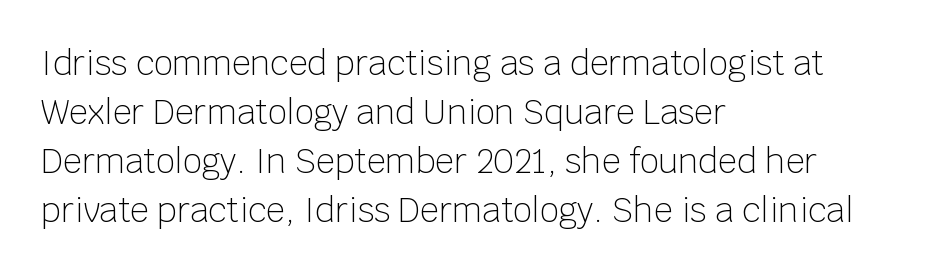
The image shows 33 px light sans-serif type, upright; set left-aligned, normal line spacing (1.48x), normal letter spacing, not underlined; low stroke contrast and a large x-height.
